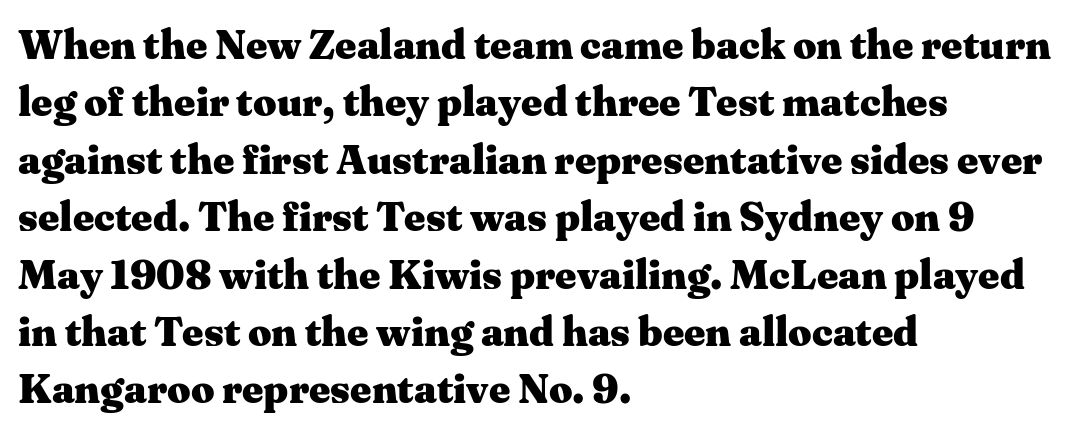
No word sits above an underline. There is no visible air inserted between adjacent glyphs. Spacing verdict: proportional, widths tailored to each character. Ordinary non-slanted type is in use. The paragraph shown leans on its left margin. Line spacing here is normal.
